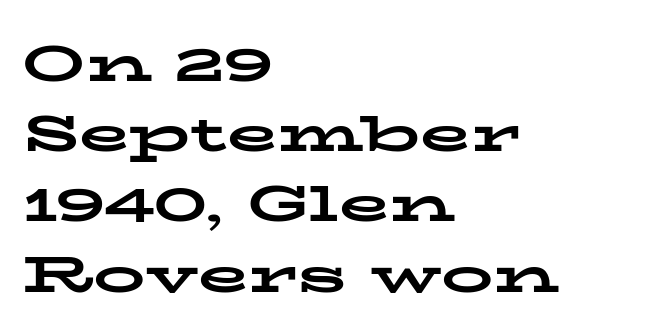
Q: Is the text bold? A: Yes.
Q: Is the text italic (slanted)? A: No, it is upright.
Q: Is the typeface a serif or a sans-serif typeface? A: Serif.
Q: Is the text underlined? A: No.
Q: How is the paragraph aligned? A: Left-aligned.
Q: Is the spacing between letters normal or unusually wide? A: Normal.
Q: Is the spacing between lines tight, normal or loose? A: Normal.
Q: Width (condensed, normal, or wide)? A: Wide.
Q: Stroke contrast? A: Low.
Q: x-height? A: Medium.
Q: Monospaced? A: No.
